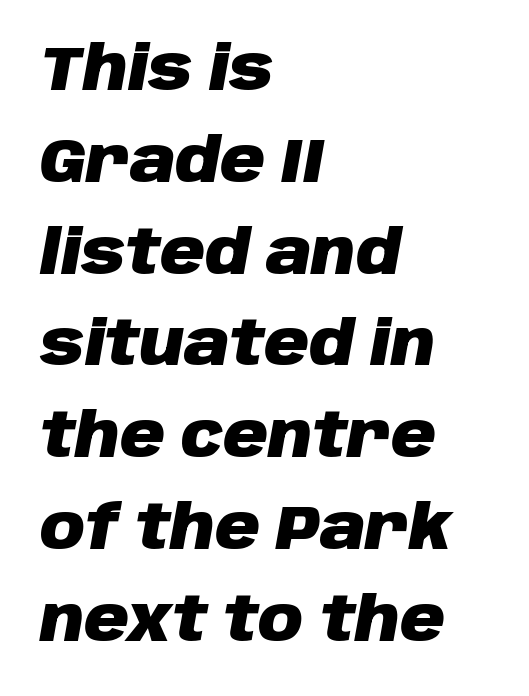
The image shows 62 px heavy type, italic (leaning right); set left-aligned, normal line spacing (1.48x), normal letter spacing, not underlined; low stroke contrast and a large x-height.
